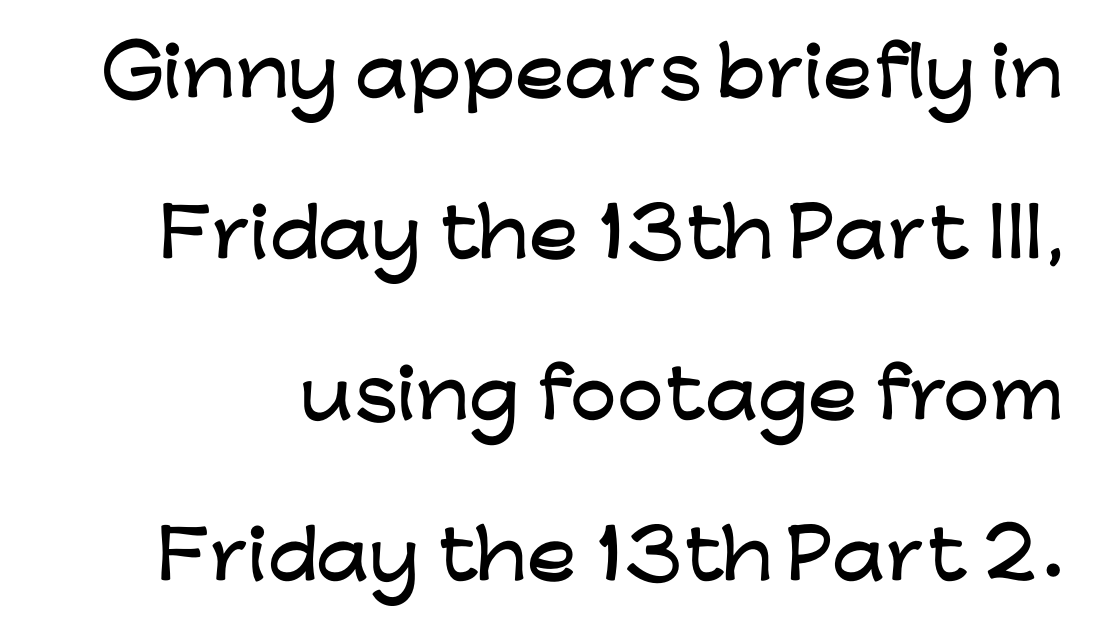
The space beneath each line is pristine and unruled. Leading: increased. Is there any slant? The stems are plumb. Caption: standard tracking, unaltered. Unlike a traditional serif, this face leaves its strokes unadorned. Spacing verdict: proportional, widths tailored to each character.
